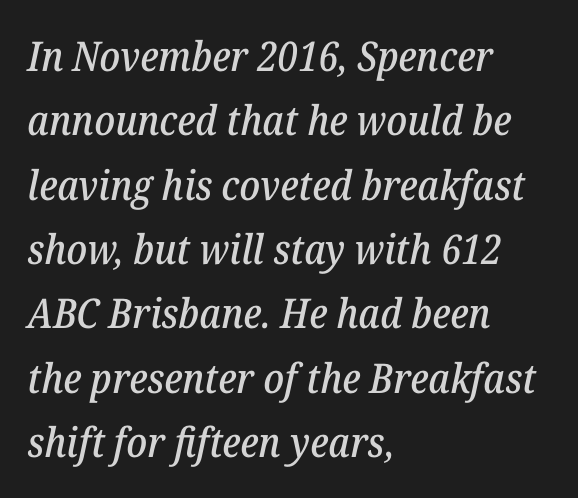
Looks like regular typesetting: each glyph gets only the width it needs. Note: serifs present on the glyphs. Casual observation: everything's shoved over to the left. Underline: absent. Look at the tracking — it's just the regular setting, nothing added. You can tell it's italic because the verticals aren't actually vertical.
